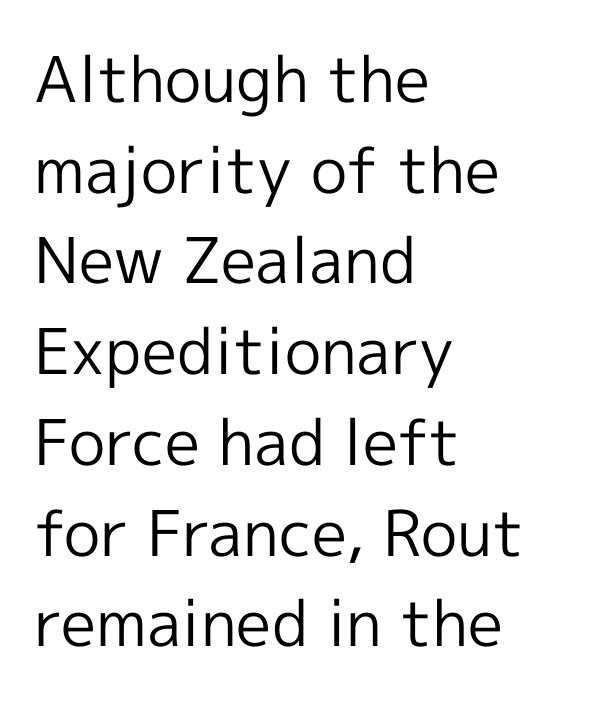
The image shows 63 px regular-weight sans-serif type, upright; set left-aligned, normal line spacing (1.44x), normal letter spacing, not underlined; a medium x-height.
